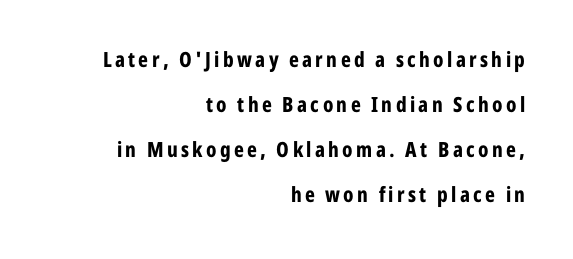
The image shows 21 px bold type, upright; set right-aligned, loose line spacing (2.14x), not underlined.
